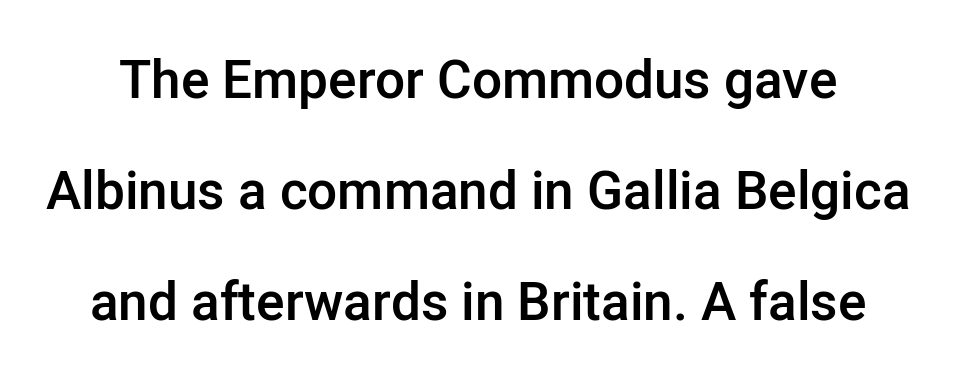
Q: Is the text bold? A: Semi-bold.
Q: Is the text italic (slanted)? A: No, it is upright.
Q: Is the typeface a serif or a sans-serif typeface? A: Sans-serif.
Q: Is the text underlined? A: No.
Q: Is the spacing between letters normal or unusually wide? A: Normal.
Q: Is the spacing between lines tight, normal or loose? A: Loose.
Q: Width (condensed, normal, or wide)? A: Normal.
Q: Stroke contrast? A: Low.
Q: x-height? A: Medium.
Q: Monospaced? A: No.
